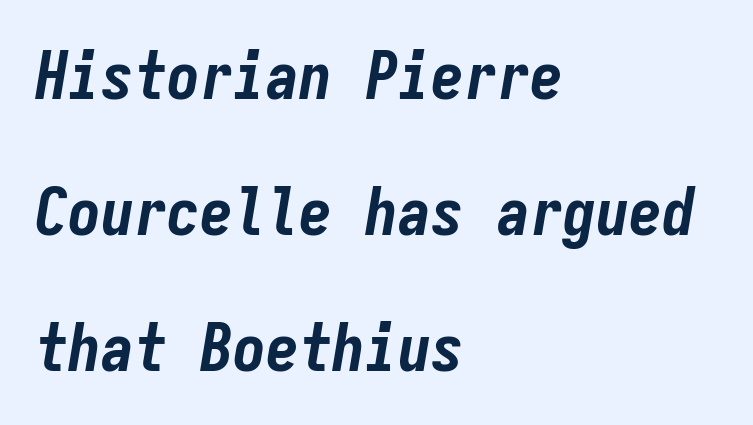
{"italic": "yes", "lean": "right", "slant_degrees": 9, "bold": "yes", "weight": "bold", "width": "condensed", "stroke_contrast": "low", "x_height": "medium", "monospaced": "yes", "underline": "no", "align": "left", "line_spacing": "loose", "line_spacing_ratio": 2.06, "letter_spacing": "normal", "letter_spacing_em": 0.0, "glyph_px": 66}
